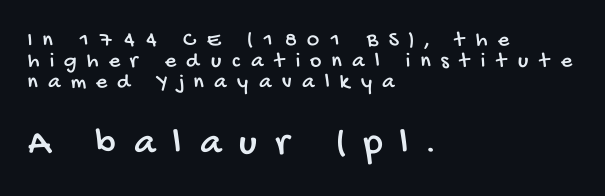
The image shows 38 px condensed sans-serif type; set left-aligned, tight line spacing (0.96x), unusually wide letter spacing (+0.47 em), not underlined; the second (bottom) block is 1.73x larger; low stroke contrast and a large x-height.
